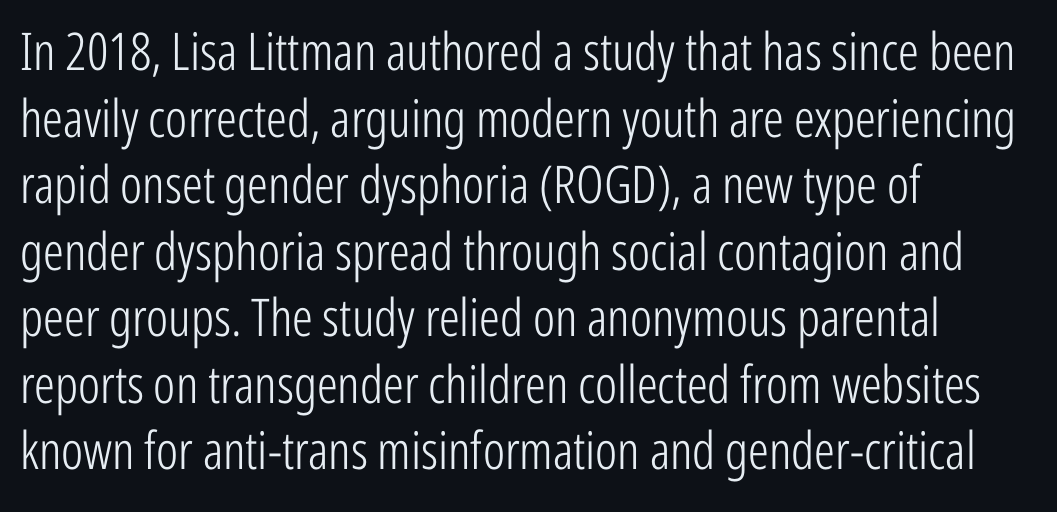
Q: Is the text bold? A: No.
Q: Is the text italic (slanted)? A: No, it is upright.
Q: Is the typeface a serif or a sans-serif typeface? A: Sans-serif.
Q: Is the text underlined? A: No.
Q: How is the paragraph aligned? A: Left-aligned.
Q: Is the spacing between letters normal or unusually wide? A: Normal.
Q: Is the spacing between lines tight, normal or loose? A: Normal.
Q: Width (condensed, normal, or wide)? A: Condensed.
Q: Stroke contrast? A: Low.
Q: x-height? A: Medium.
Q: Monospaced? A: No.
